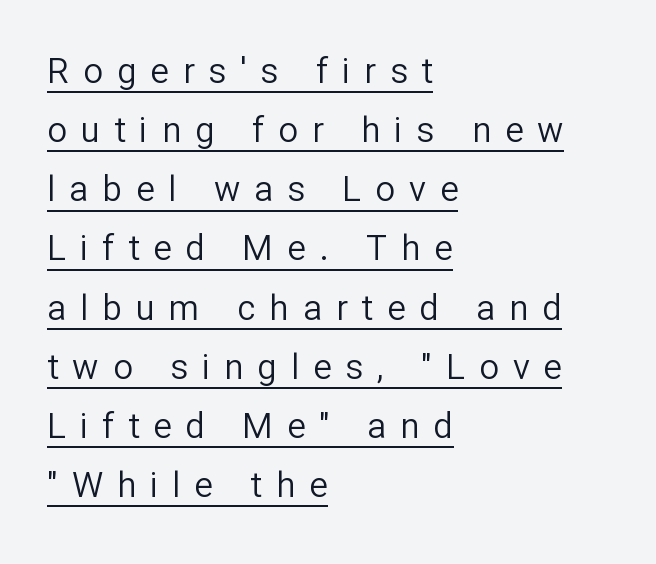
The image shows 35 px regular-weight sans-serif type, upright; set left-aligned, normal line spacing (1.69x), unusually wide letter spacing (+0.4 em), underlined; low stroke contrast and a medium x-height.
